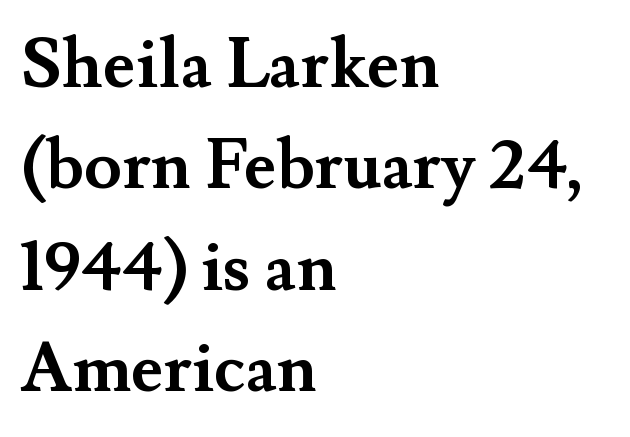
Q: Is the text bold? A: Yes.
Q: Is the text italic (slanted)? A: No, it is upright.
Q: Is the typeface a serif or a sans-serif typeface? A: Serif.
Q: Is the text underlined? A: No.
Q: How is the paragraph aligned? A: Left-aligned.
Q: Is the spacing between letters normal or unusually wide? A: Normal.
Q: Is the spacing between lines tight, normal or loose? A: Normal.
Q: Width (condensed, normal, or wide)? A: Normal.
Q: Stroke contrast? A: Medium.
Q: x-height? A: Small.
Q: Monospaced? A: No.
